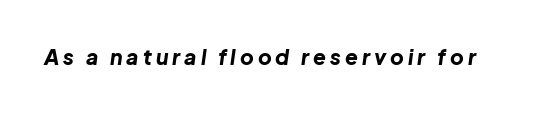
Check the space under the baseline: it is left empty. I'd describe the lettering as bold — thick and assertive. In terms of posture, this sample is oblique.
